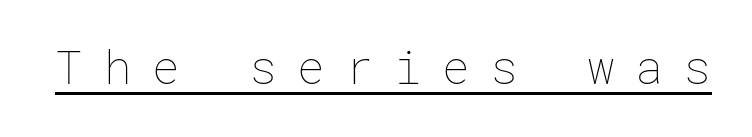
{"italic": "no", "bold": "no", "weight": "thin", "width": "normal", "stroke_contrast": "low", "x_height": "medium", "underline": "yes", "letter_spacing": "wide", "letter_spacing_em": 0.45, "glyph_px": 46}
